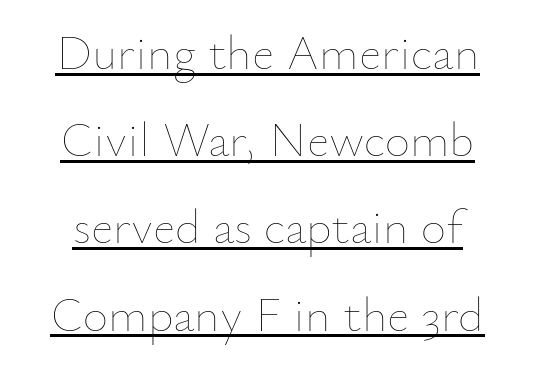
Q: Is the text bold? A: No.
Q: Is the text italic (slanted)? A: No, it is upright.
Q: Is the text underlined? A: Yes.
Q: How is the paragraph aligned? A: Centered.
Q: Is the spacing between letters normal or unusually wide? A: Normal.
Q: Width (condensed, normal, or wide)? A: Normal.
Q: Stroke contrast? A: Low.
Q: x-height? A: Small.
Q: Monospaced? A: No.
